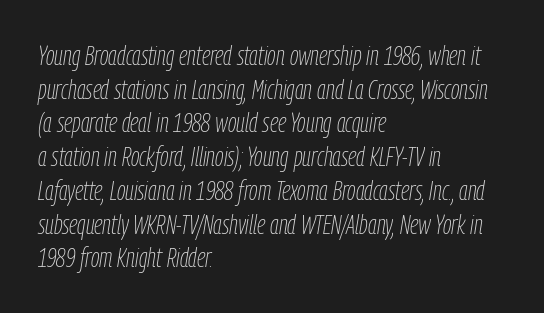
{"italic": "yes", "lean": "right", "slant_degrees": 9, "bold": "no", "underline": "no", "align": "left", "line_spacing": "normal", "line_spacing_ratio": 1.25, "letter_spacing": "normal", "letter_spacing_em": 0.0, "glyph_px": 27}
